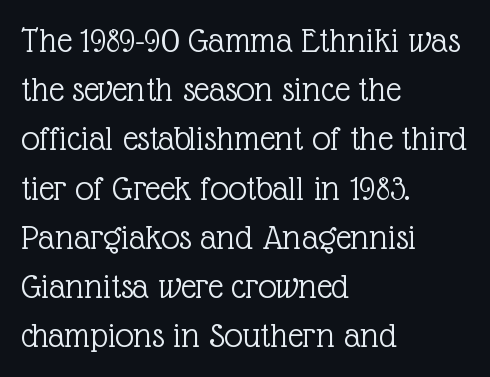
Q: Is the text bold? A: No.
Q: Is the text italic (slanted)? A: No, it is upright.
Q: Is the typeface a serif or a sans-serif typeface? A: Serif.
Q: Is the text underlined? A: No.
Q: How is the paragraph aligned? A: Left-aligned.
Q: Is the spacing between letters normal or unusually wide? A: Normal.
Q: Is the spacing between lines tight, normal or loose? A: Normal.
Q: Width (condensed, normal, or wide)? A: Normal.
Q: x-height? A: Medium.
Q: Monospaced? A: No.
